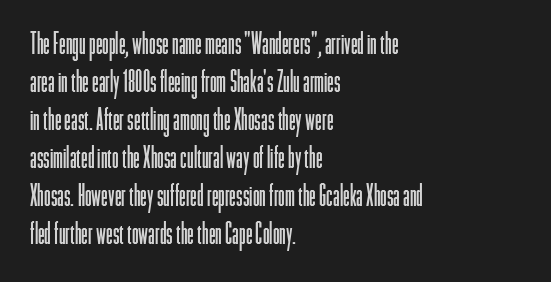
Q: Is the text bold? A: No.
Q: Is the text italic (slanted)? A: No, it is upright.
Q: Is the typeface a serif or a sans-serif typeface? A: Sans-serif.
Q: Is the text underlined? A: No.
Q: How is the paragraph aligned? A: Left-aligned.
Q: Is the spacing between letters normal or unusually wide? A: Normal.
Q: Is the spacing between lines tight, normal or loose? A: Normal.
Q: Width (condensed, normal, or wide)? A: Condensed.
Q: Stroke contrast? A: Low.
Q: x-height? A: Medium.
Q: Monospaced? A: No.
